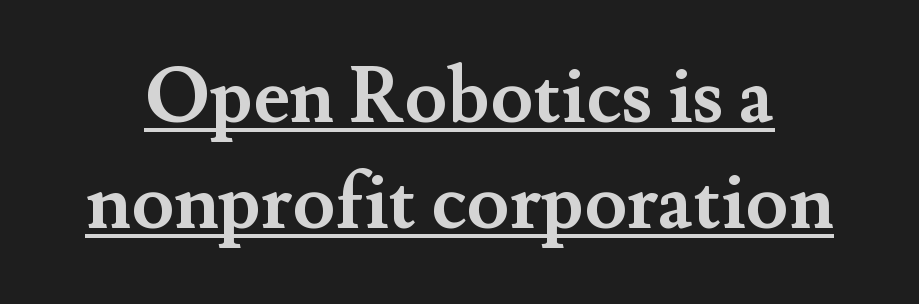
Q: Is the text bold? A: Yes.
Q: Is the text italic (slanted)? A: No, it is upright.
Q: Is the typeface a serif or a sans-serif typeface? A: Serif.
Q: Is the text underlined? A: Yes.
Q: Is the spacing between letters normal or unusually wide? A: Normal.
Q: Is the spacing between lines tight, normal or loose? A: Normal.
Q: Width (condensed, normal, or wide)? A: Normal.
Q: Stroke contrast? A: Medium.
Q: x-height? A: Small.
Q: Monospaced? A: No.
